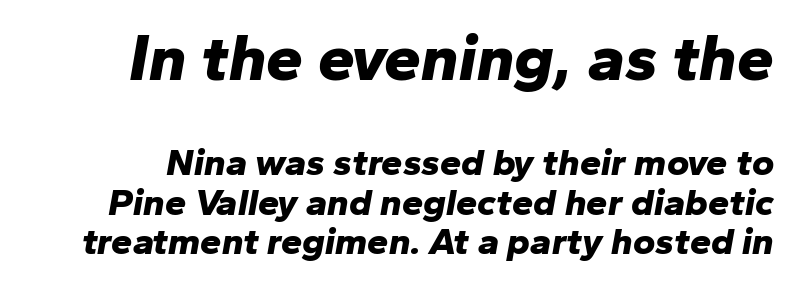
The image shows 66 px bold type, italic (leaning right); set tight line spacing (1.04x), normal letter spacing, not underlined; the first (top) block is 1.74x larger; low stroke contrast and a medium x-height.
